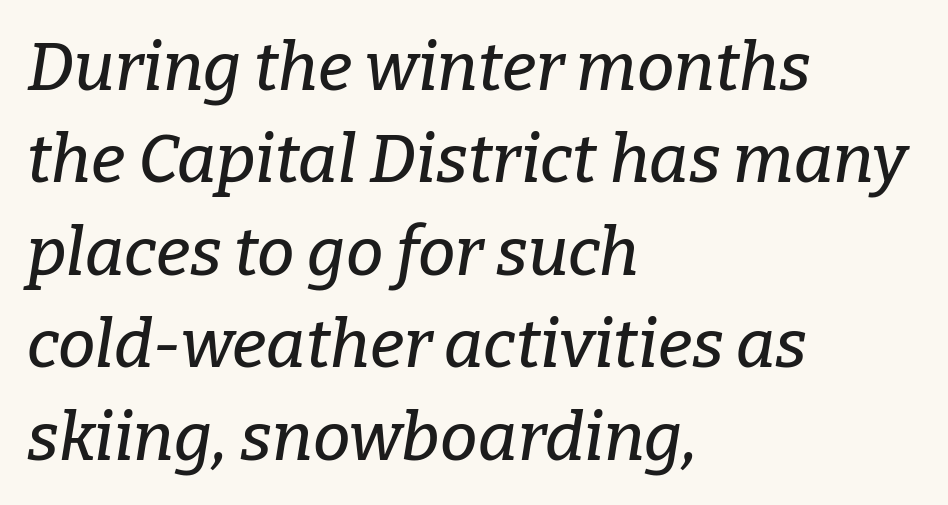
{"serif": "yes", "italic": "yes", "lean": "right", "slant_degrees": 9, "width": "normal", "stroke_contrast": "low", "x_height": "medium", "monospaced": "no", "underline": "no", "align": "left", "line_spacing": "normal", "line_spacing_ratio": 1.38, "letter_spacing": "normal", "letter_spacing_em": 0.0, "glyph_px": 67}
